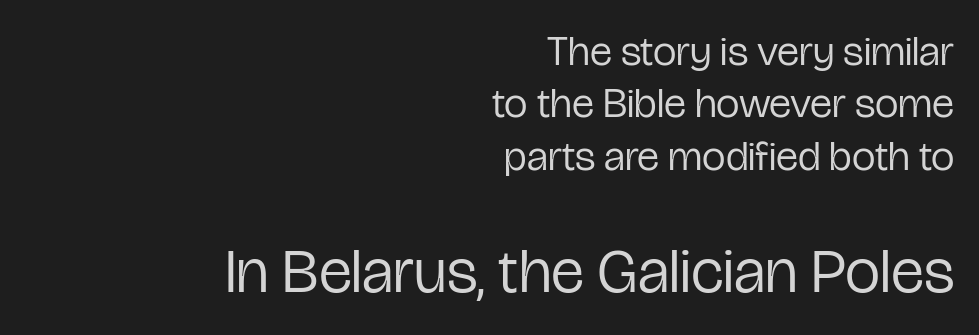
The typeface has the unassuming heft of standard copy or less. Quick note: interline space is typical. Horizontal alignment here is rightward, an uncommon choice for prose. The rendering enlarges the type as you move from the upper chunk to the lower. Lines of text with bare space underneath.
